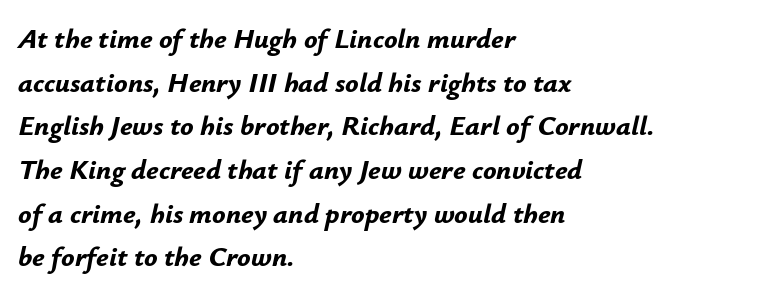
The image shows 28 px bold type, italic (leaning right); set left-aligned, normal line spacing (1.56x), normal letter spacing, not underlined; low stroke contrast and a small x-height.
